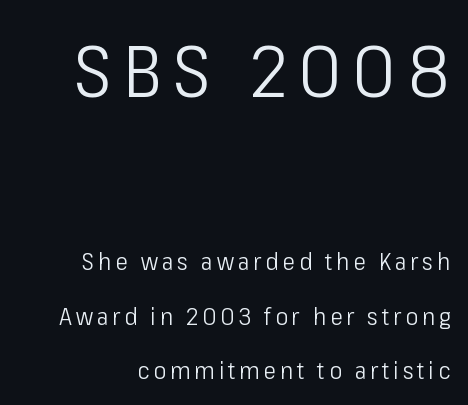
Whoever set this made the first block the dominant, larger element. The passage shown is typed in a proportional face where columns would drift. Posture: upright roman. The designer dialed line spacing up above the default. The string is rendered with underlining switched off.
